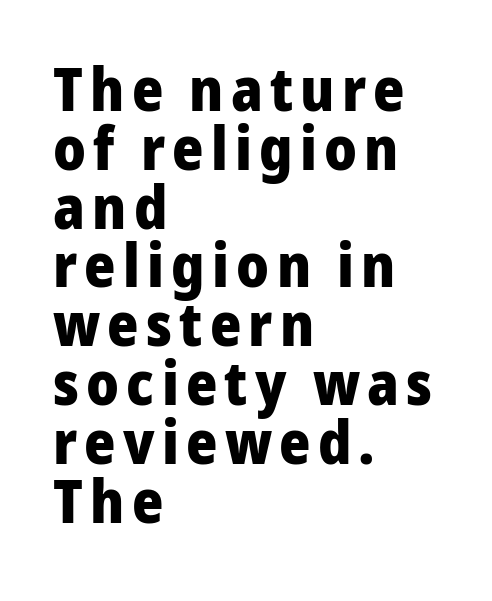
Horizontally, the lines are justified to the leading edge only. Descenders are the only things crossing below the line. Compared with typical paragraphs, the rows here are closer together. Caption: bold face, heavy strokes.
